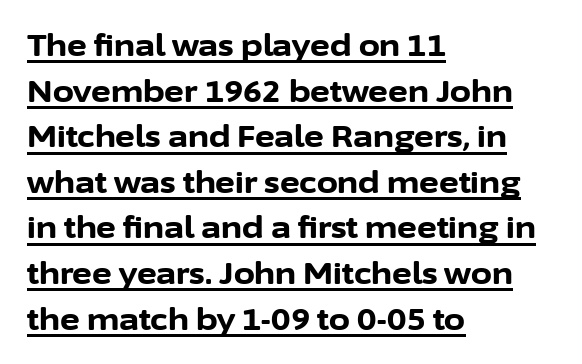
Q: Is the text bold? A: Yes.
Q: Is the text italic (slanted)? A: No, it is upright.
Q: Is the typeface a serif or a sans-serif typeface? A: Sans-serif.
Q: Is the text underlined? A: Yes.
Q: How is the paragraph aligned? A: Left-aligned.
Q: Is the spacing between letters normal or unusually wide? A: Normal.
Q: Is the spacing between lines tight, normal or loose? A: Normal.
Q: Width (condensed, normal, or wide)? A: Normal.
Q: Stroke contrast? A: Low.
Q: x-height? A: Medium.
Q: Monospaced? A: No.
